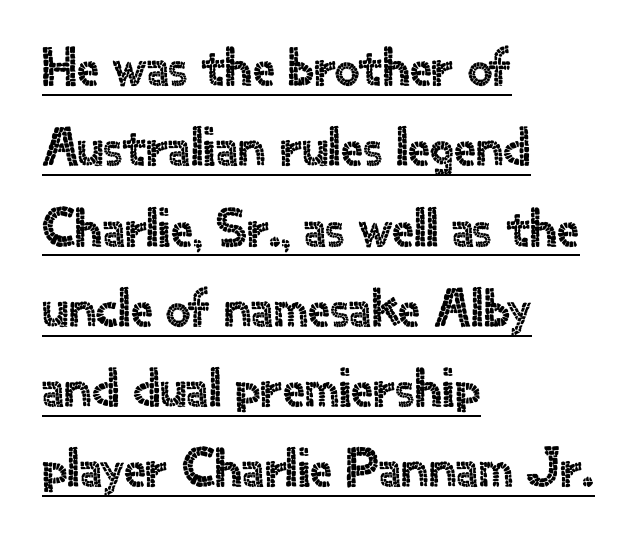
Q: Is the text italic (slanted)? A: No, it is upright.
Q: Is the typeface a serif or a sans-serif typeface? A: Sans-serif.
Q: Is the text underlined? A: Yes.
Q: How is the paragraph aligned? A: Left-aligned.
Q: Is the spacing between letters normal or unusually wide? A: Normal.
Q: Is the spacing between lines tight, normal or loose? A: Normal.
Q: Width (condensed, normal, or wide)? A: Normal.
Q: x-height? A: Small.
Q: Monospaced? A: No.
